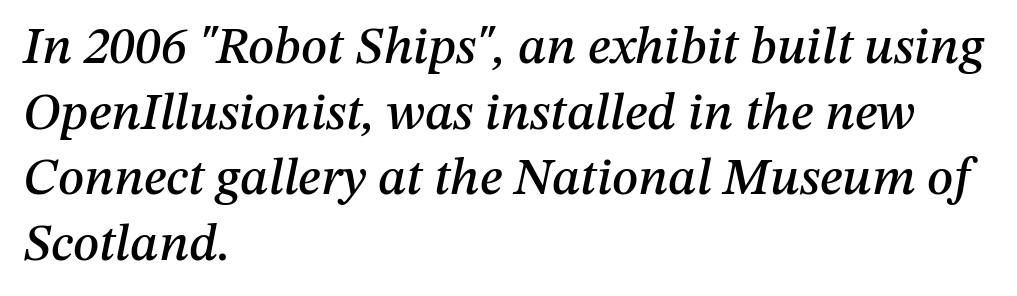
The image shows 52 px text type, italic (leaning right); set left-aligned, normal line spacing (1.26x), normal letter spacing, not underlined; medium stroke contrast and a medium x-height.
